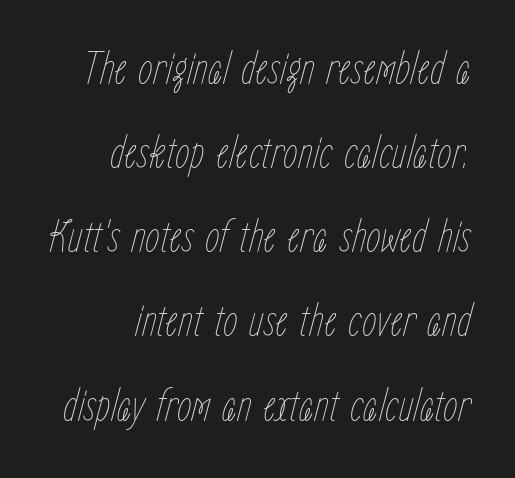
Q: Is the text bold? A: No.
Q: Is the text italic (slanted)? A: Yes, it leans right by about 15 degrees.
Q: Is the text underlined? A: No.
Q: How is the paragraph aligned? A: Right-aligned.
Q: Is the spacing between letters normal or unusually wide? A: Normal.
Q: Width (condensed, normal, or wide)? A: Condensed.
Q: Stroke contrast? A: Low.
Q: x-height? A: Medium.
Q: Monospaced? A: No.
